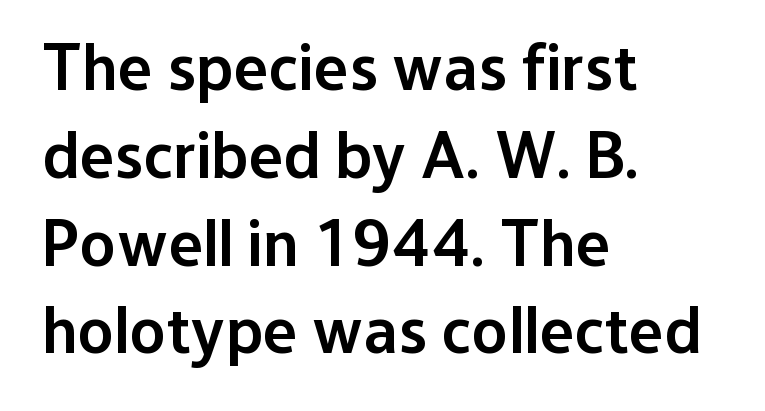
Q: Is the text bold? A: Semi-bold.
Q: Is the text italic (slanted)? A: No, it is upright.
Q: Is the typeface a serif or a sans-serif typeface? A: Sans-serif.
Q: Is the text underlined? A: No.
Q: How is the paragraph aligned? A: Left-aligned.
Q: Is the spacing between letters normal or unusually wide? A: Normal.
Q: Is the spacing between lines tight, normal or loose? A: Normal.
Q: Width (condensed, normal, or wide)? A: Normal.
Q: Stroke contrast? A: Low.
Q: x-height? A: Medium.
Q: Monospaced? A: No.
